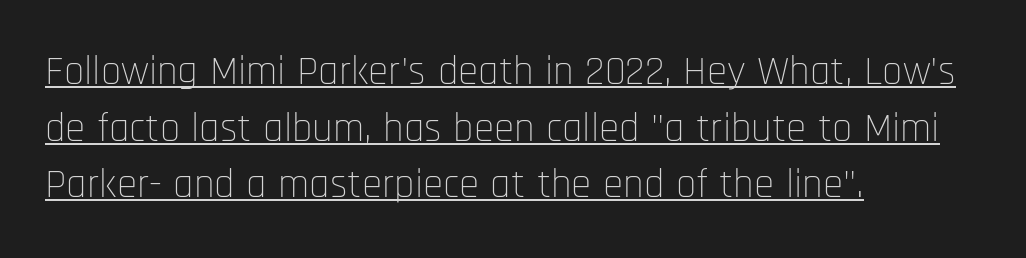
The image shows 41 px thin, condensed sans-serif type, upright; set left-aligned, normal line spacing (1.38x), normal letter spacing, underlined; low stroke contrast and a large x-height.
